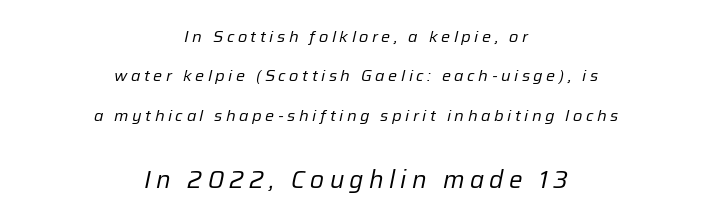
Q: Is the text bold? A: No.
Q: Is the text italic (slanted)? A: Yes, it leans right by about 12 degrees.
Q: Is the text underlined? A: No.
Q: How is the paragraph aligned? A: Centered.
Q: Is the spacing between letters normal or unusually wide? A: Unusually wide.
Q: Is the spacing between lines tight, normal or loose? A: Loose.
Q: Which block of text is set in a larger size, the first (top) or the second (bottom)? A: The second (bottom) one.
